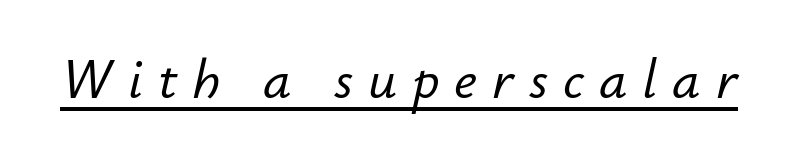
{"italic": "yes", "lean": "right", "slant_degrees": 12, "width": "normal", "stroke_contrast": "low", "x_height": "small", "monospaced": "no", "underline": "yes", "letter_spacing": "wide", "letter_spacing_em": 0.27, "glyph_px": 56}
